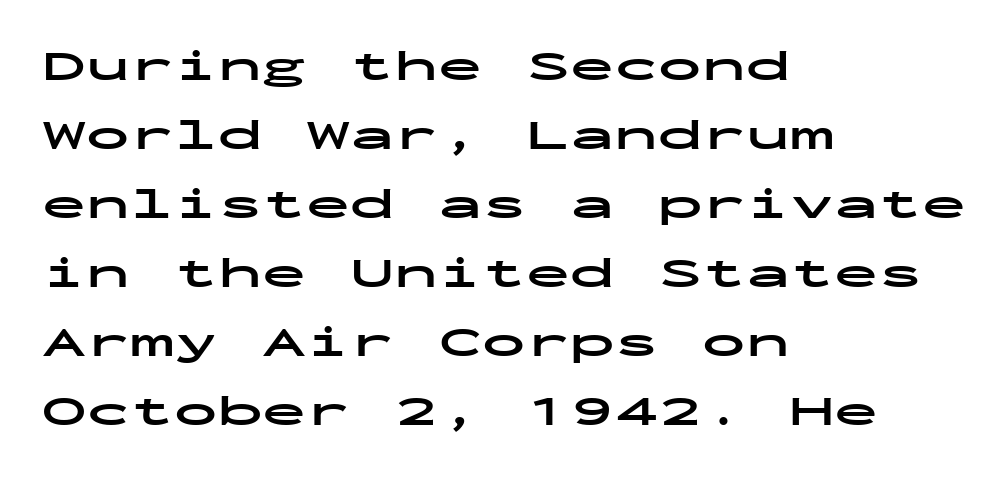
{"serif": "no", "italic": "no", "bold": "yes", "weight": "bold", "width": "wide", "stroke_contrast": "low", "x_height": "medium", "monospaced": "yes", "underline": "no", "align": "left", "line_spacing": "normal", "line_spacing_ratio": 1.57, "letter_spacing": "normal", "letter_spacing_em": 0.0, "glyph_px": 44}
